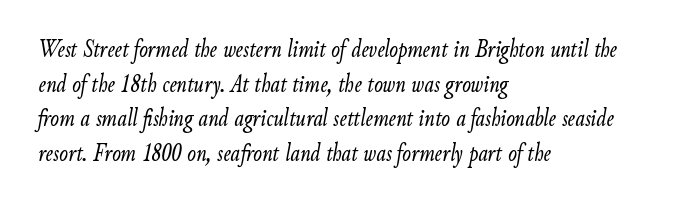
Tracking value appears to be zero — textbook default spacing. Heft: none added — not bold. This rendering features lettering with no underline. The typesetter chose a ragged-right arrangement here. The designer left line spacing at the default.
